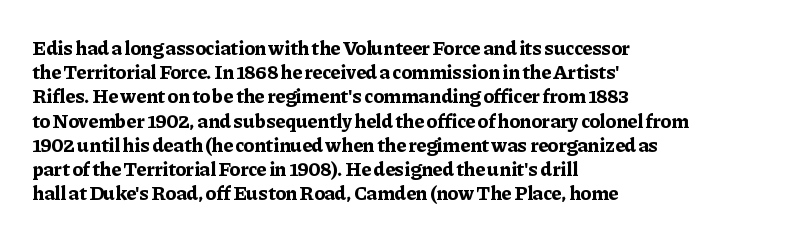
Descenders hang freely into open space. The paragraph has a hard left edge and a soft right edge. It's the straight-up-and-down kind of type. Observe the ordinary spacing: letters are neighbours, not strangers. Weight check: bold — yes, fully.
